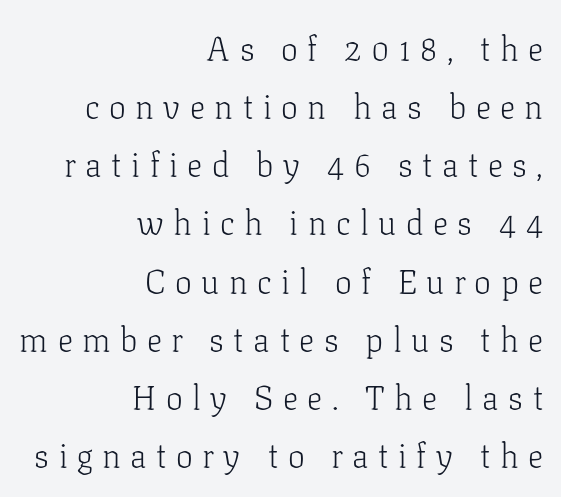
Is this a fixed-width face? No — the glyphs have proportional, varying widths. Clear beneath every line of the passage. The paragraph shown leans on its right margin. Look at the tracking — it's clearly loosened, letters drifting apart. The typography opts for an upright posture over an oblique one.
